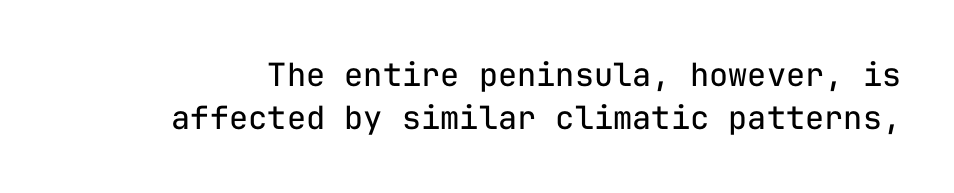
Q: Is the text bold? A: No.
Q: Is the text italic (slanted)? A: No, it is upright.
Q: Is the typeface a serif or a sans-serif typeface? A: Sans-serif.
Q: Is the text underlined? A: No.
Q: Is the spacing between letters normal or unusually wide? A: Normal.
Q: Is the spacing between lines tight, normal or loose? A: Normal.
Q: Width (condensed, normal, or wide)? A: Normal.
Q: Stroke contrast? A: Low.
Q: x-height? A: Medium.
Q: Monospaced? A: Yes.
